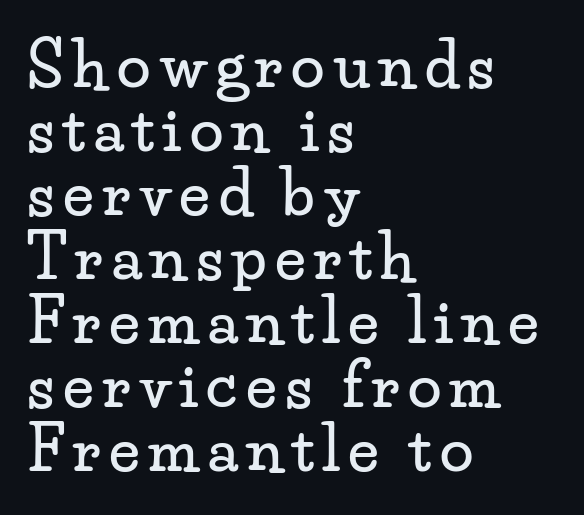
{"serif": "yes", "italic": "no", "width": "wide", "stroke_contrast": "low", "x_height": "small", "monospaced": "no", "underline": "no", "align": "left", "line_spacing": "tight", "line_spacing_ratio": 1.05, "glyph_px": 61}
